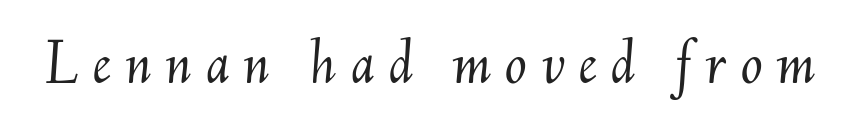
{"italic": "yes", "lean": "right", "slant_degrees": 6, "bold": "no", "weight": "light", "width": "normal", "stroke_contrast": "medium", "x_height": "small", "monospaced": "no", "underline": "no", "letter_spacing": "wide", "letter_spacing_em": 0.21, "glyph_px": 65}
